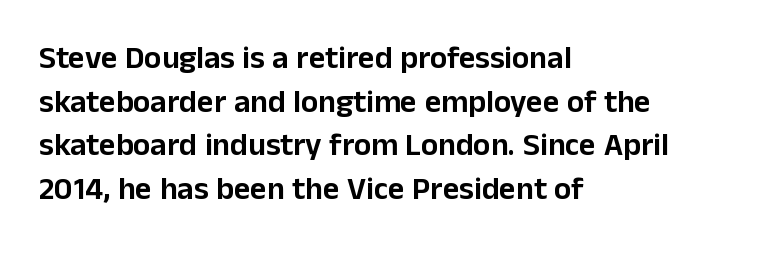
The image shows 32 px sans-serif type, upright; set left-aligned, normal line spacing (1.36x), normal letter spacing, not underlined; low stroke contrast and a medium x-height.
